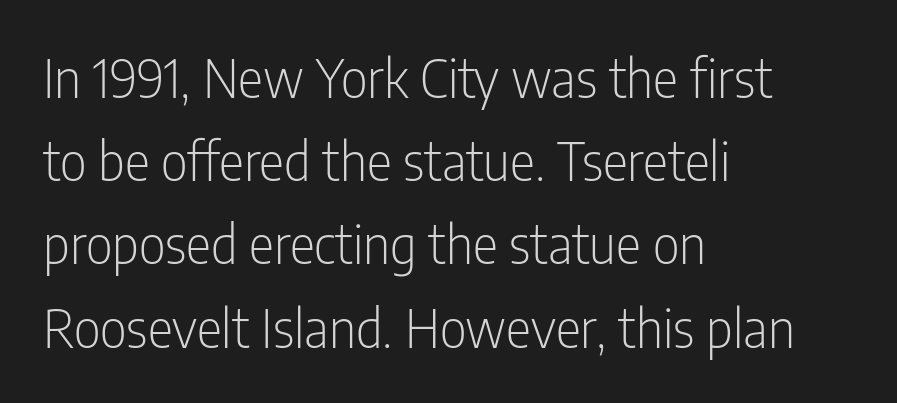
Q: Is the text bold? A: No.
Q: Is the text italic (slanted)? A: No, it is upright.
Q: Is the typeface a serif or a sans-serif typeface? A: Sans-serif.
Q: Is the text underlined? A: No.
Q: How is the paragraph aligned? A: Left-aligned.
Q: Is the spacing between letters normal or unusually wide? A: Normal.
Q: Is the spacing between lines tight, normal or loose? A: Normal.
Q: Width (condensed, normal, or wide)? A: Condensed.
Q: Stroke contrast? A: Low.
Q: x-height? A: Medium.
Q: Monospaced? A: No.
